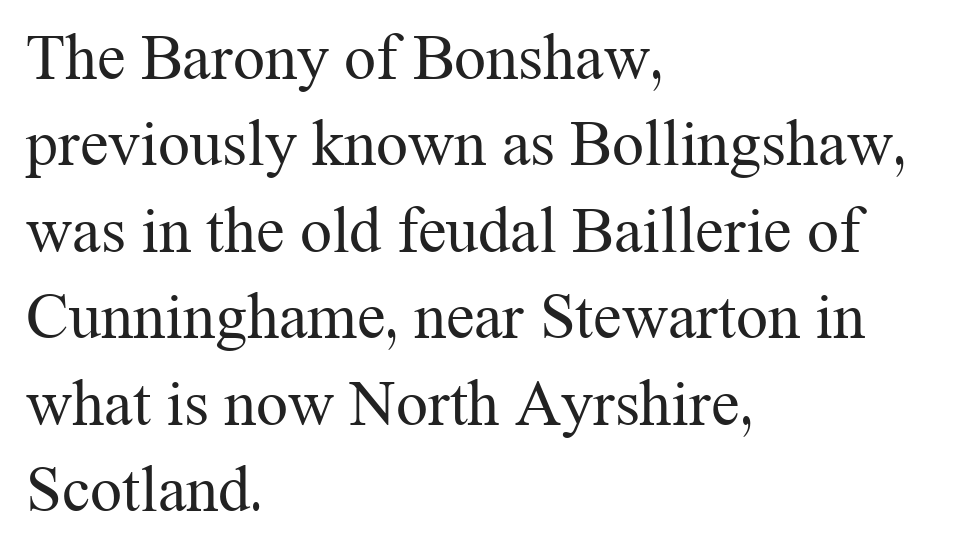
The image shows 64 px regular-weight serif type, upright; set left-aligned, normal line spacing (1.35x), normal letter spacing, not underlined; medium stroke contrast and a medium x-height.
